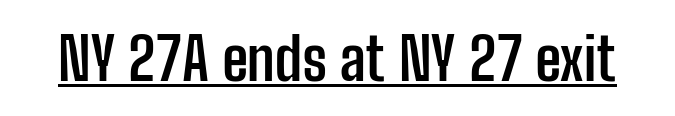
Q: Is the text bold? A: Yes.
Q: Is the text italic (slanted)? A: No, it is upright.
Q: Is the typeface a serif or a sans-serif typeface? A: Sans-serif.
Q: Is the text underlined? A: Yes.
Q: Is the spacing between letters normal or unusually wide? A: Normal.
Q: Width (condensed, normal, or wide)? A: Condensed.
Q: Stroke contrast? A: Low.
Q: x-height? A: Medium.
Q: Monospaced? A: No.
